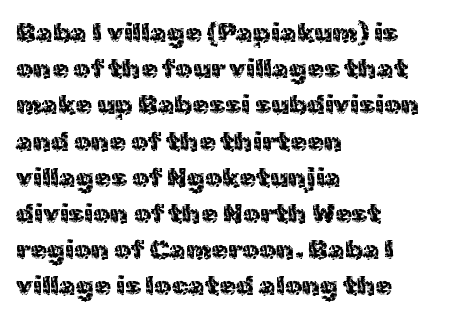
{"italic": "no", "underline": "no", "align": "left", "line_spacing": "normal", "line_spacing_ratio": 1.34, "letter_spacing": "normal", "letter_spacing_em": 0.0, "glyph_px": 27}
